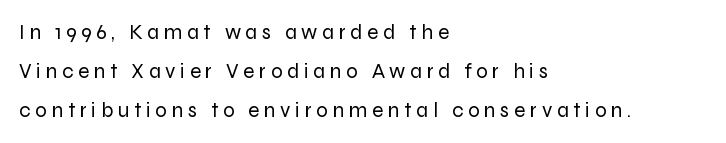
Posture: upright roman. Rule under the text: the space is simply empty. Letters have the restrained weight of plain body copy at most. The rendering anchors every line to the left-hand side.
